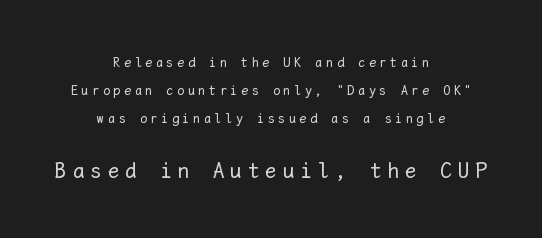
The image shows 23 px text type, upright; set centered, loose line spacing (1.99x), unusually wide letter spacing (+0.26 em), not underlined; the second (bottom) block is 1.64x larger.
